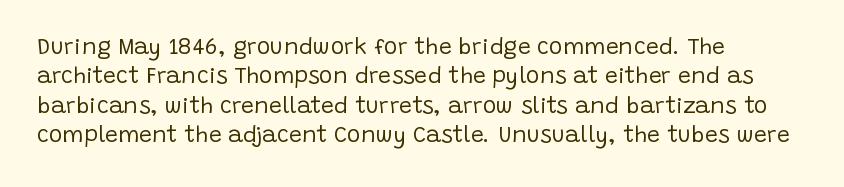
It's the straight-up-and-down kind of type. The face used here is rendered with its standard letterfit. The setting favours the left margin, as ordinary paragraphs usually do. This is not heavy type; no bold has been used. Interline gaps are of average width in this sample.
